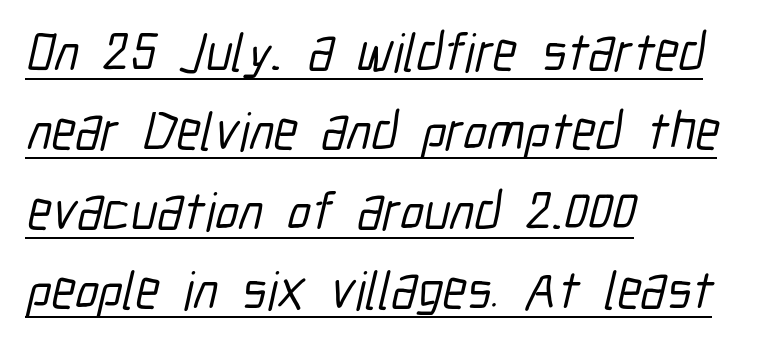
The paragraph has a hard left edge and a soft right edge. Somebody hit Ctrl+U on this one — the words are underlined. The glyphs in this specimen are sans serif. Evenly set lines give the paragraph a standard silhouette.
